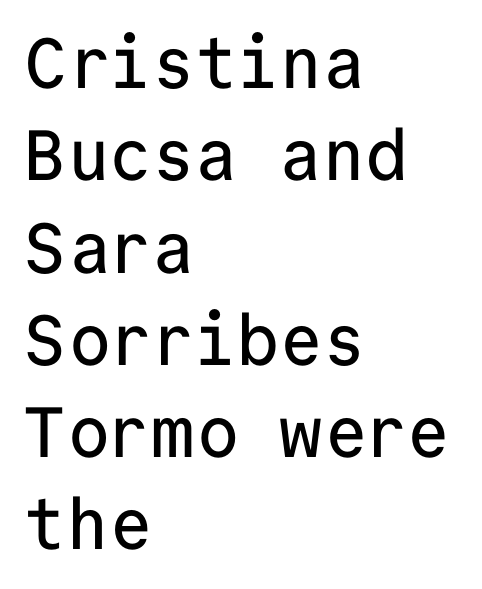
Does the lettering tilt? It doesn't — this is upright. A bare baseline throughout the passage. Caption: standard tracking, unaltered. A classic flush-left, rag-right setting is used for this passage.
